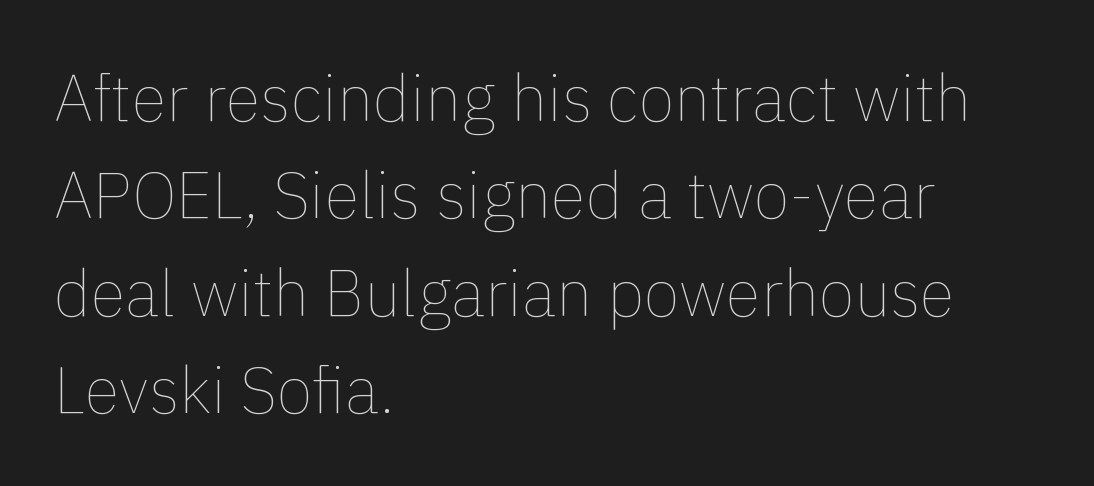
{"italic": "no", "bold": "no", "weight": "thin", "width": "normal", "x_height": "medium", "monospaced": "no", "underline": "no", "align": "left", "line_spacing": "normal", "line_spacing_ratio": 1.5, "letter_spacing": "normal", "letter_spacing_em": 0.0, "glyph_px": 65}
